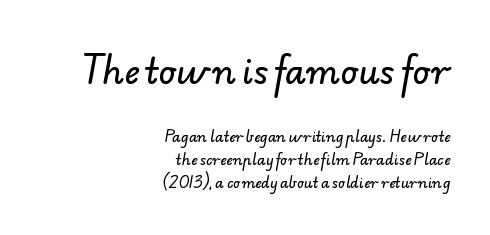
This rendering leaves character spacing at its baseline value. Note the varied advance widths — an 'i' is clearly narrower than an 'm'. A student would notice the top passage is typeset larger than what follows. Type without underlining. Honestly, the row spacing looks completely unremarkable. The text block is weighted toward the right margin, trailing off unevenly leftward.
